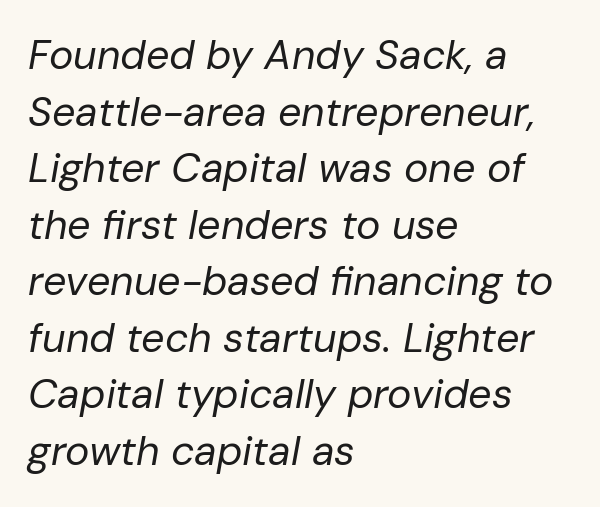
Q: Is the text bold? A: No.
Q: Is the text italic (slanted)? A: Yes, it leans right by about 10 degrees.
Q: Is the text underlined? A: No.
Q: How is the paragraph aligned? A: Left-aligned.
Q: Is the spacing between letters normal or unusually wide? A: Normal.
Q: Is the spacing between lines tight, normal or loose? A: Normal.
Q: Width (condensed, normal, or wide)? A: Normal.
Q: Stroke contrast? A: Low.
Q: x-height? A: Medium.
Q: Monospaced? A: No.
